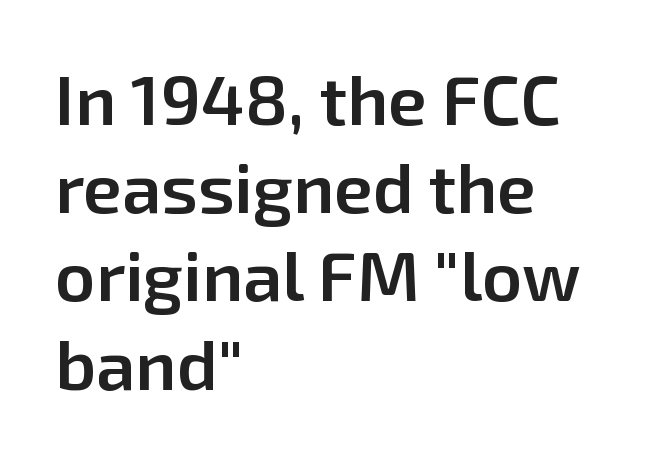
Q: Is the text bold? A: Semi-bold.
Q: Is the text italic (slanted)? A: No, it is upright.
Q: Is the typeface a serif or a sans-serif typeface? A: Sans-serif.
Q: Is the text underlined? A: No.
Q: How is the paragraph aligned? A: Left-aligned.
Q: Is the spacing between letters normal or unusually wide? A: Normal.
Q: Is the spacing between lines tight, normal or loose? A: Normal.
Q: Width (condensed, normal, or wide)? A: Normal.
Q: Stroke contrast? A: Low.
Q: x-height? A: Medium.
Q: Monospaced? A: No.
